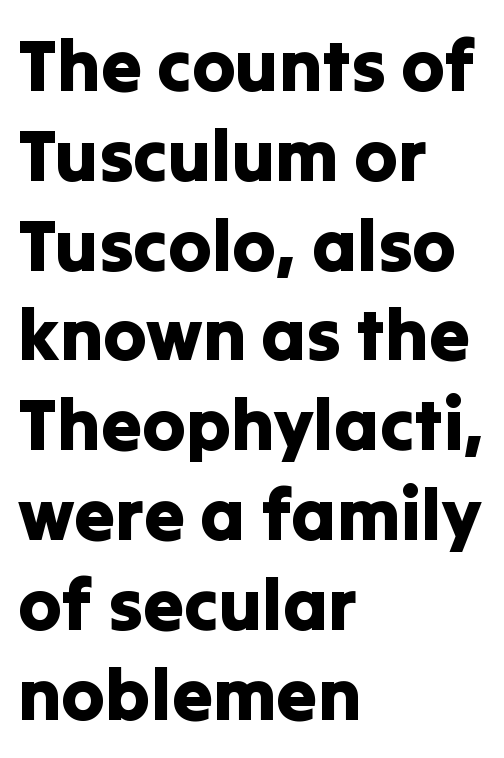
Q: Is the text italic (slanted)? A: No, it is upright.
Q: Is the typeface a serif or a sans-serif typeface? A: Sans-serif.
Q: Is the text underlined? A: No.
Q: How is the paragraph aligned? A: Left-aligned.
Q: Is the spacing between letters normal or unusually wide? A: Normal.
Q: Width (condensed, normal, or wide)? A: Normal.
Q: Stroke contrast? A: Low.
Q: x-height? A: Medium.
Q: Monospaced? A: No.
